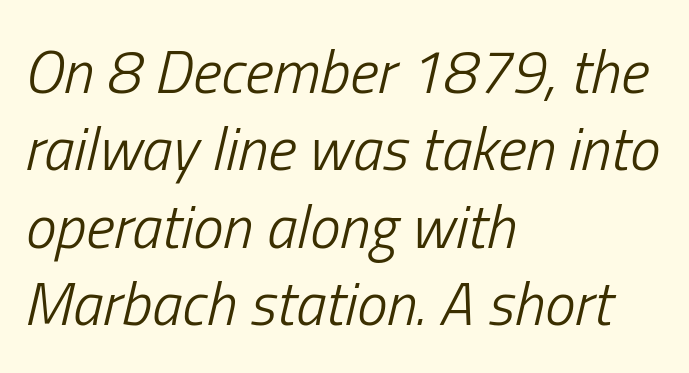
Q: Is the text bold? A: No.
Q: Is the text italic (slanted)? A: Yes, it leans right by about 13 degrees.
Q: Is the text underlined? A: No.
Q: How is the paragraph aligned? A: Left-aligned.
Q: Is the spacing between letters normal or unusually wide? A: Normal.
Q: Is the spacing between lines tight, normal or loose? A: Normal.
Q: Width (condensed, normal, or wide)? A: Condensed.
Q: Stroke contrast? A: Low.
Q: x-height? A: Medium.
Q: Monospaced? A: No.
